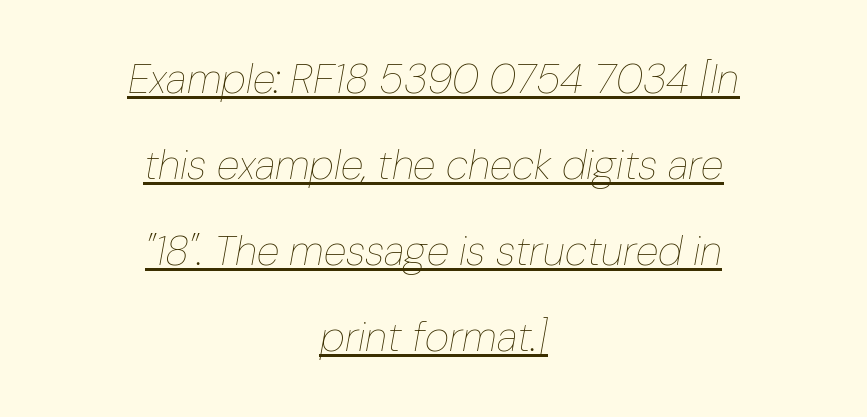
{"italic": "yes", "lean": "right", "slant_degrees": 10, "bold": "no", "weight": "thin", "width": "condensed", "stroke_contrast": "low", "x_height": "medium", "monospaced": "no", "underline": "yes", "align": "center", "line_spacing": "loose", "line_spacing_ratio": 2.05, "letter_spacing": "normal", "letter_spacing_em": 0.0, "glyph_px": 42}
